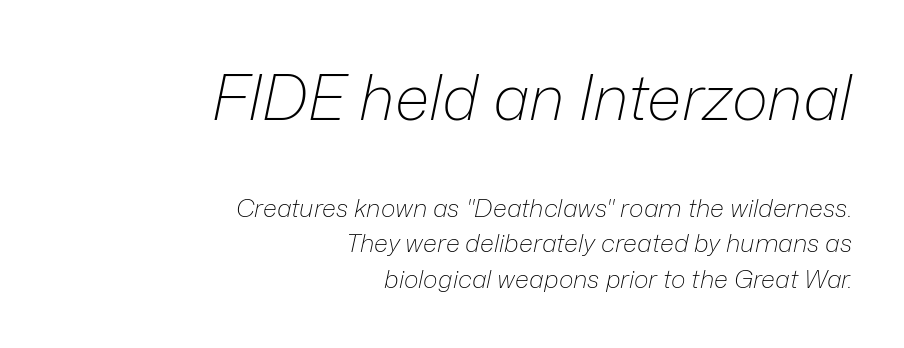
The image shows 62 px light type, italic (leaning right); set right-aligned, normal line spacing (1.41x), normal letter spacing, not underlined; the first (top) block is 2.48x larger; low stroke contrast and a medium x-height.
